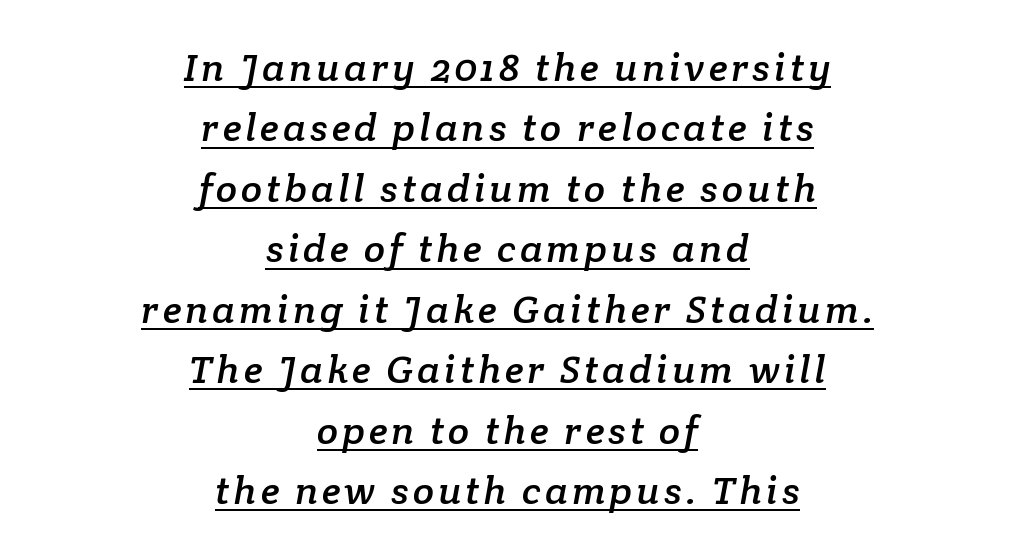
{"serif": "yes", "width": "normal", "stroke_contrast": "low", "x_height": "medium", "monospaced": "no", "underline": "yes", "align": "center", "line_spacing": "normal", "line_spacing_ratio": 1.55, "glyph_px": 39}
